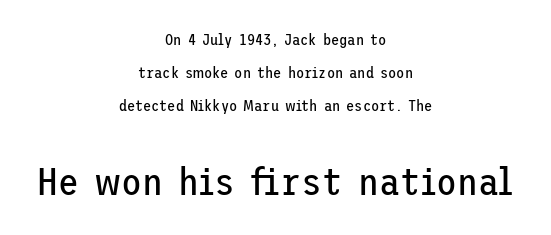
The image shows 38 px regular-weight sans-serif type, upright; set centered, loose line spacing (2.19x), normal letter spacing, not underlined; the second (bottom) block is 2.53x larger; low stroke contrast and a medium x-height.
